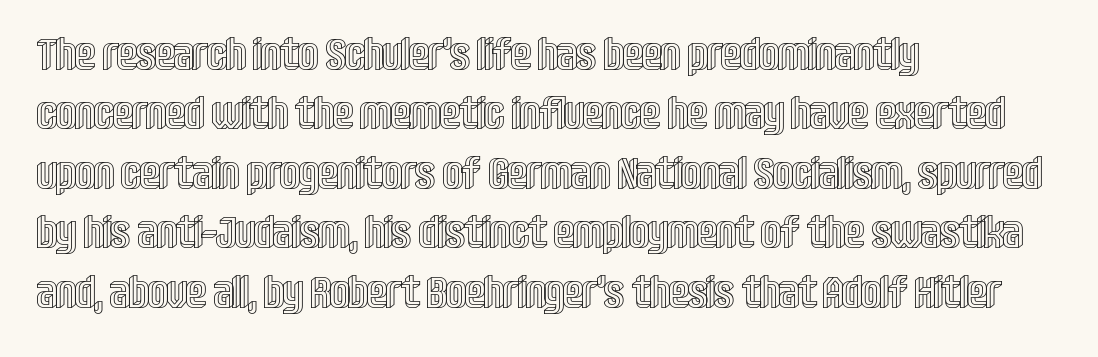
Q: Is the text italic (slanted)? A: No, it is upright.
Q: Is the text underlined? A: No.
Q: How is the paragraph aligned? A: Left-aligned.
Q: Is the spacing between letters normal or unusually wide? A: Normal.
Q: Is the spacing between lines tight, normal or loose? A: Normal.
Q: Width (condensed, normal, or wide)? A: Condensed.
Q: x-height? A: Large.
Q: Monospaced? A: No.
